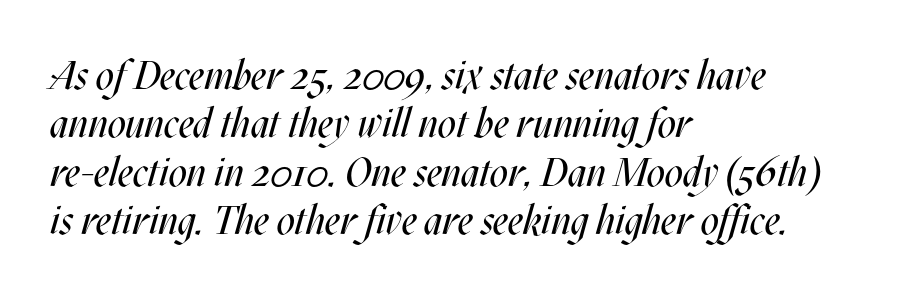
The rendering uses natural spacing where letterforms have individual widths. The specimen reads as italic at a glance. There is no visible air inserted between adjacent glyphs. Anything drawn beneath the words? Only blank space. Horizontal alignment here is leftward, the default for most running prose.
